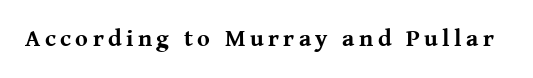
Q: Is the text bold? A: Yes.
Q: Is the text italic (slanted)? A: No, it is upright.
Q: Is the text underlined? A: No.
